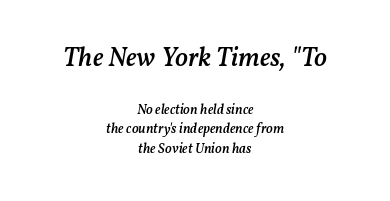
The image shows 27 px text type, italic (leaning right); set centered, normal line spacing (1.41x), normal letter spacing, not underlined; the first (top) block is 1.93x larger.
